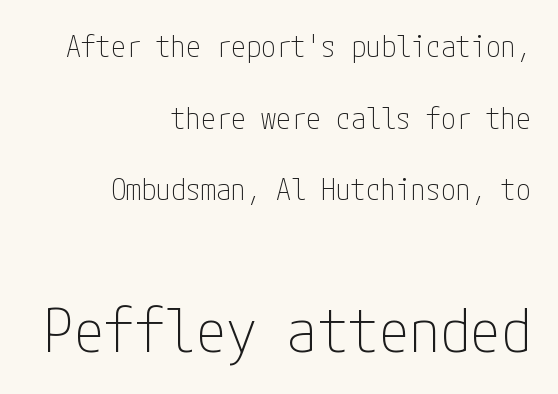
The image shows 61 px thin, condensed sans-serif type, upright; set right-aligned, loose line spacing (2.39x), normal letter spacing, not underlined; the second (bottom) block is 2.03x larger; low stroke contrast and a medium x-height.
